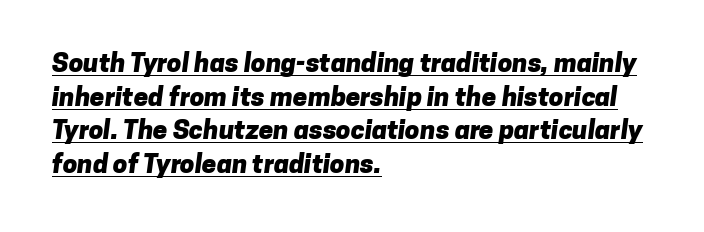
The image shows 26 px bold type; set left-aligned, normal line spacing (1.29x), normal letter spacing, underlined.
